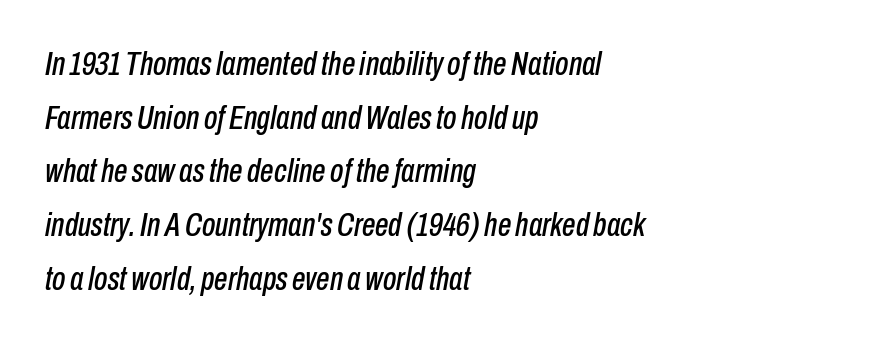
Compared with a centered layout, this one pins lines to the left instead. Look at the tracking — it's just the regular setting, nothing added. The glyphs look as if they've been sheared to an angle. Does the leading feel generous? No, just average. Honestly, there is no underline to notice here at all. A typesetter would call this proportional, since set widths differ per character.
